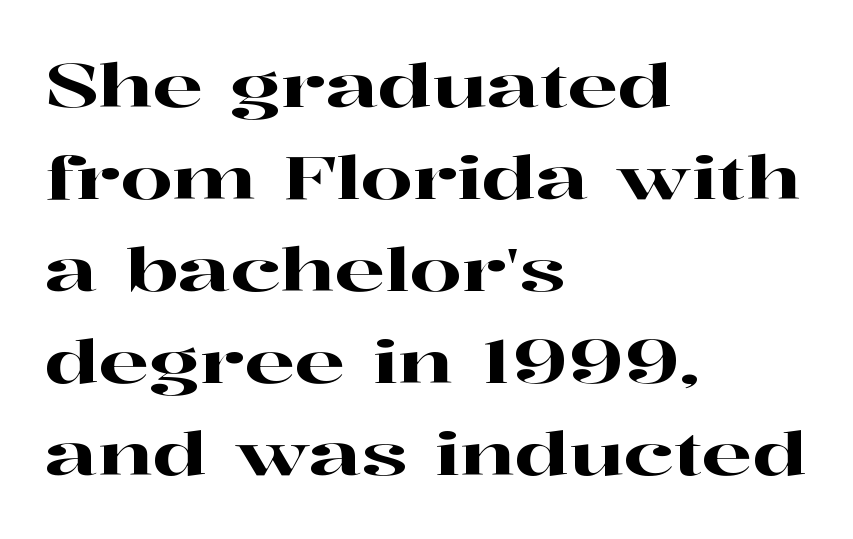
The image shows 59 px wide serif type, upright; set left-aligned, normal line spacing (1.56x), normal letter spacing, not underlined; high stroke contrast and a medium x-height.
